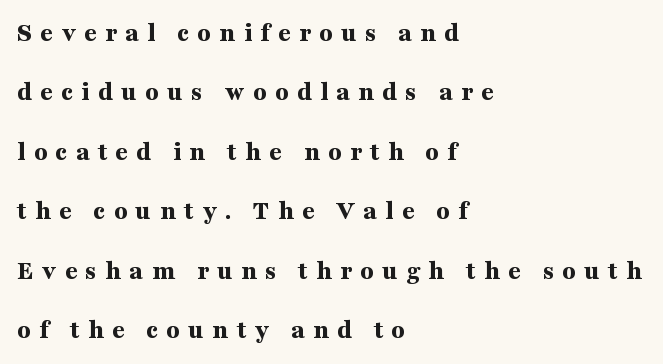
Q: Is the text bold? A: Yes.
Q: Is the text italic (slanted)? A: No, it is upright.
Q: Is the text underlined? A: No.
Q: How is the paragraph aligned? A: Left-aligned.
Q: Is the spacing between letters normal or unusually wide? A: Unusually wide.
Q: Is the spacing between lines tight, normal or loose? A: Loose.
